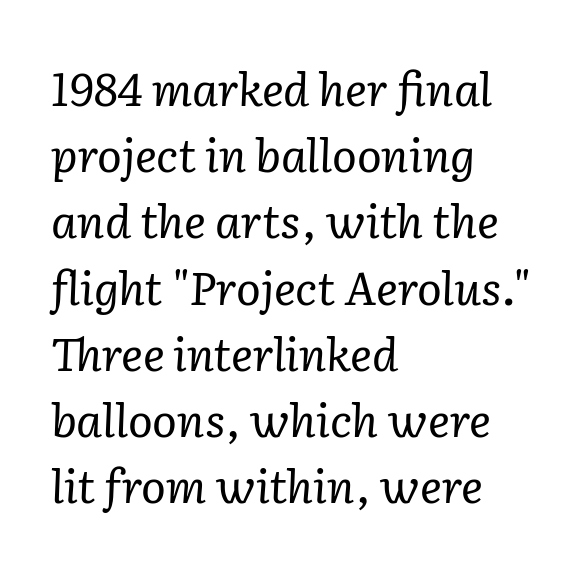
{"serif": "yes", "italic": "yes", "lean": "right", "slant_degrees": 2, "bold": "no", "weight": "regular", "width": "normal", "stroke_contrast": "low", "x_height": "medium", "monospaced": "no", "underline": "no", "align": "left", "line_spacing": "normal", "line_spacing_ratio": 1.44, "letter_spacing": "normal", "letter_spacing_em": 0.0, "glyph_px": 46}
